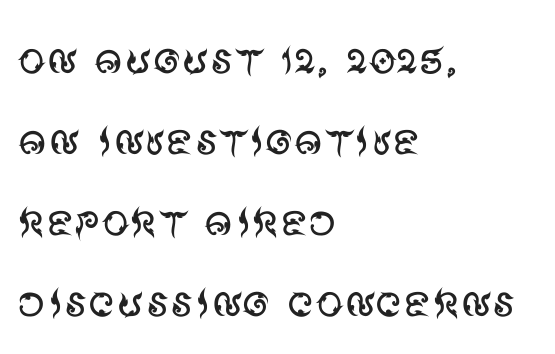
Q: Is the text bold? A: No.
Q: Is the text italic (slanted)? A: No, it is upright.
Q: Is the typeface a serif or a sans-serif typeface? A: Sans-serif.
Q: Is the text underlined? A: No.
Q: How is the paragraph aligned? A: Left-aligned.
Q: Is the spacing between letters normal or unusually wide? A: Normal.
Q: Is the spacing between lines tight, normal or loose? A: Normal.
Q: Width (condensed, normal, or wide)? A: Normal.
Q: Stroke contrast? A: Medium.
Q: x-height? A: Large.
Q: Monospaced? A: No.
